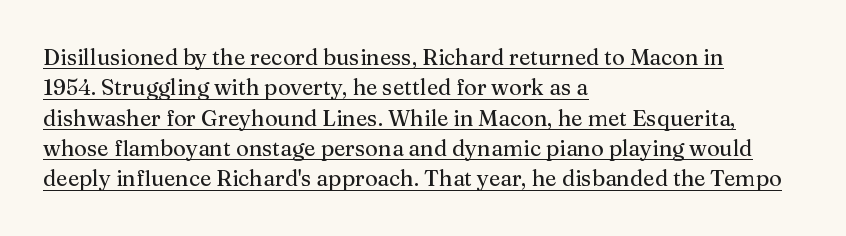
The image shows 22 px text type, upright; set left-aligned, normal line spacing (1.38x), normal letter spacing, underlined.
